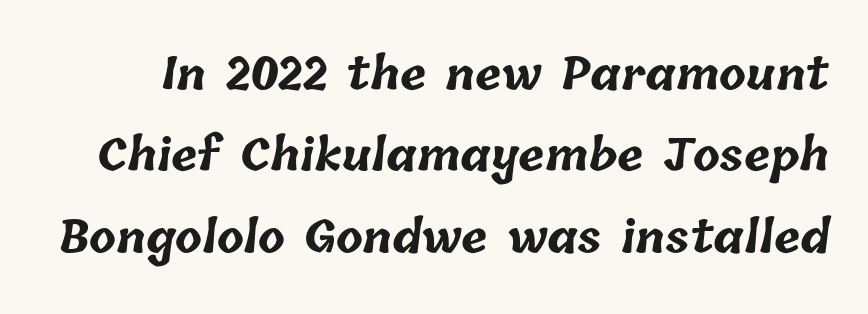
Q: Is the text bold? A: Yes.
Q: Is the text underlined? A: No.
Q: Is the spacing between letters normal or unusually wide? A: Normal.
Q: Width (condensed, normal, or wide)? A: Normal.
Q: Stroke contrast? A: Low.
Q: x-height? A: Medium.
Q: Monospaced? A: No.
